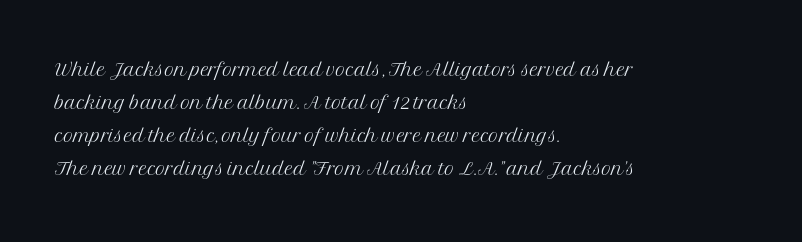
The image shows 27 px text type; set left-aligned, line spacing 1.22x, normal letter spacing, not underlined.
